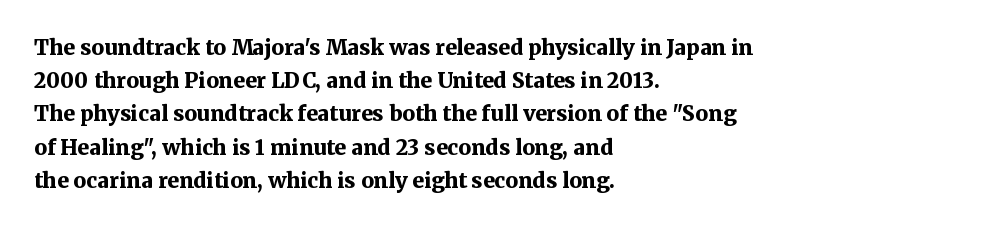
The image shows 21 px bold type, upright; set left-aligned, normal line spacing (1.58x), normal letter spacing, not underlined.
